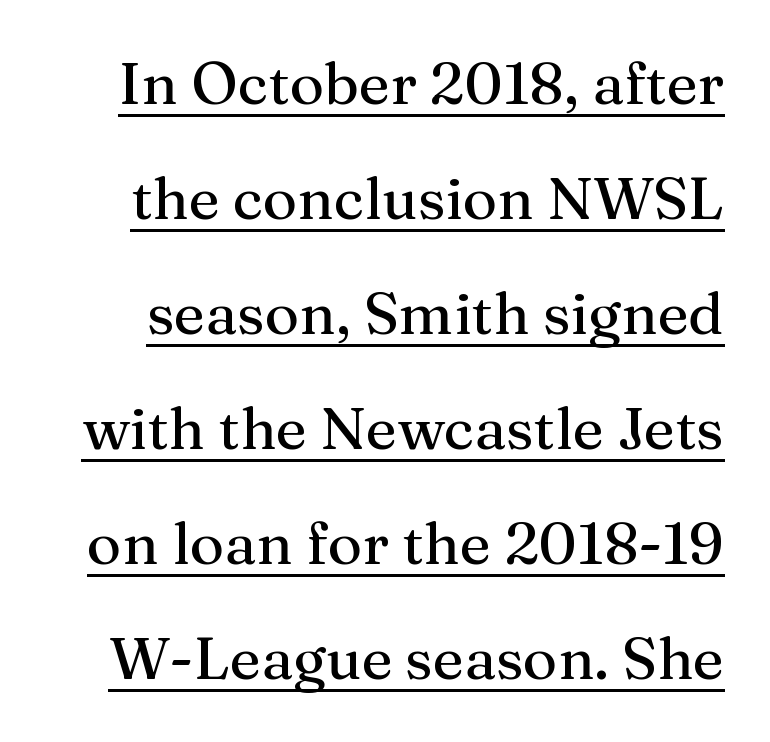
The image shows 59 px serif type, upright; set loose line spacing (1.95x), normal letter spacing, underlined; medium stroke contrast and a medium x-height.
